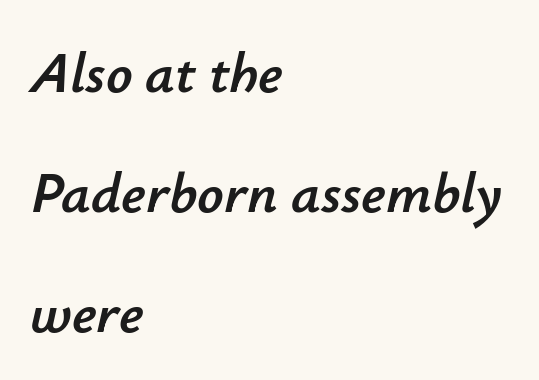
Leftover space on each line is placed entirely after the last word. You could not count columns in this text — the font is proportionally spaced. No word sits above an underline. Is there much room between lines? Yes — plenty of vertical air separates them. Does extra space separate the letters? No, they use regular spacing.
